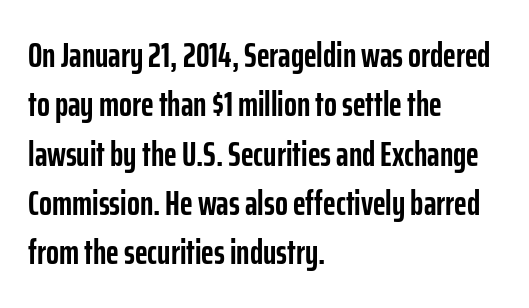
The image shows 34 px semibold, condensed sans-serif type, upright; set left-aligned, normal line spacing (1.45x), normal letter spacing, not underlined; low stroke contrast and a medium x-height.
